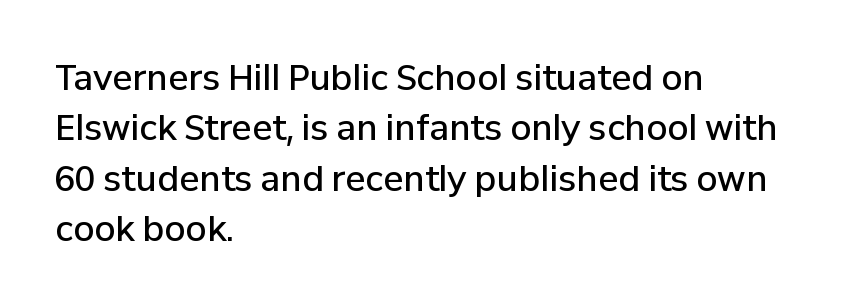
Standard letterfit; no display-style spreading of the glyphs. Italic? Not at all — the glyphs are vertical. Compared with a centered layout, this one pins lines to the left instead. Check the space under the baseline: it is left empty.
